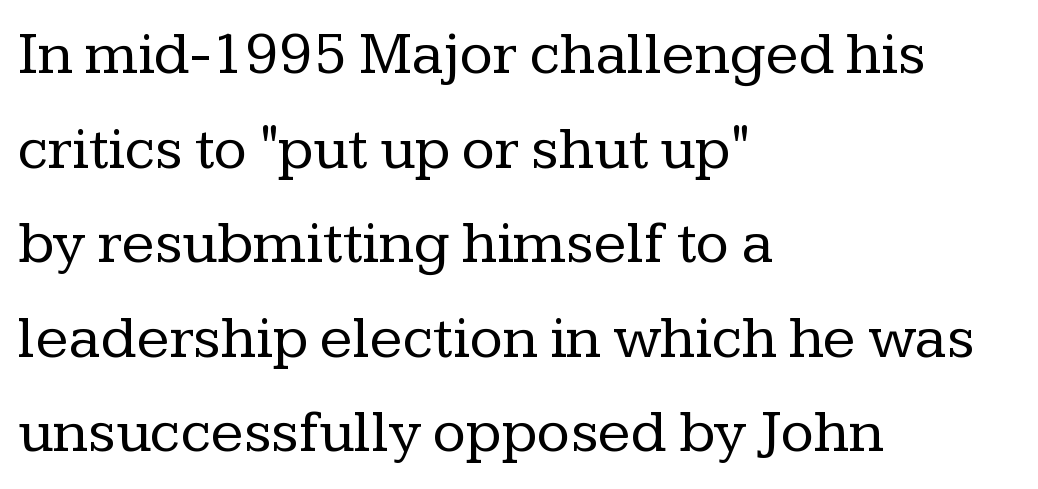
Q: Is the text bold? A: No.
Q: Is the text italic (slanted)? A: No, it is upright.
Q: Is the typeface a serif or a sans-serif typeface? A: Serif.
Q: Is the text underlined? A: No.
Q: How is the paragraph aligned? A: Left-aligned.
Q: Is the spacing between letters normal or unusually wide? A: Normal.
Q: Is the spacing between lines tight, normal or loose? A: Normal.
Q: Width (condensed, normal, or wide)? A: Normal.
Q: Stroke contrast? A: Low.
Q: x-height? A: Medium.
Q: Monospaced? A: No.
